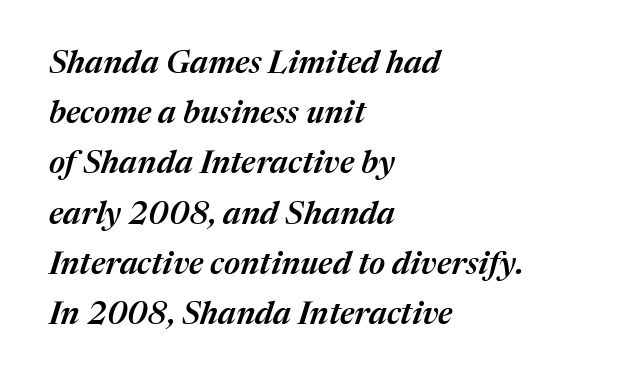
The image shows 32 px semibold type, italic (leaning right); set left-aligned, normal line spacing (1.57x), normal letter spacing, not underlined; medium stroke contrast and a medium x-height.
